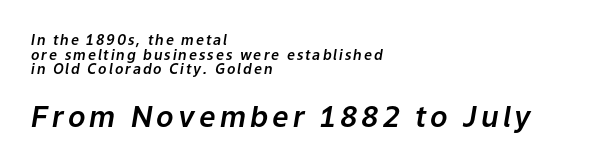
{"italic": "yes", "lean": "right", "slant_degrees": 9, "width": "normal", "stroke_contrast": "low", "x_height": "medium", "monospaced": "no", "underline": "no", "align": "left", "line_spacing": "tight", "line_spacing_ratio": 1.04, "larger_block": "second", "size_ratio": 2.07, "glyph_px": 29}
